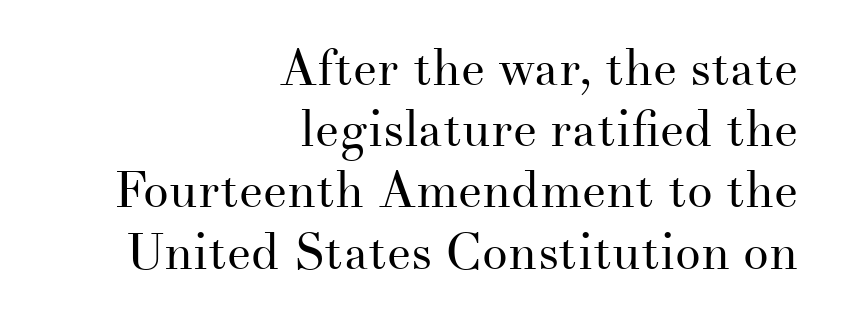
The image shows 51 px regular-weight serif type, upright; set right-aligned, line spacing 1.2x, normal letter spacing, not underlined; medium stroke contrast and a small x-height.
